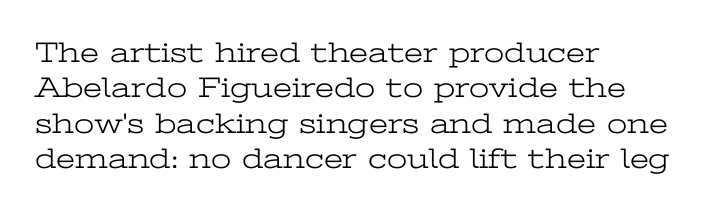
The image shows 29 px light, wide serif type, upright; set left-aligned, line spacing 1.22x, normal letter spacing, not underlined; low stroke contrast and a medium x-height.
